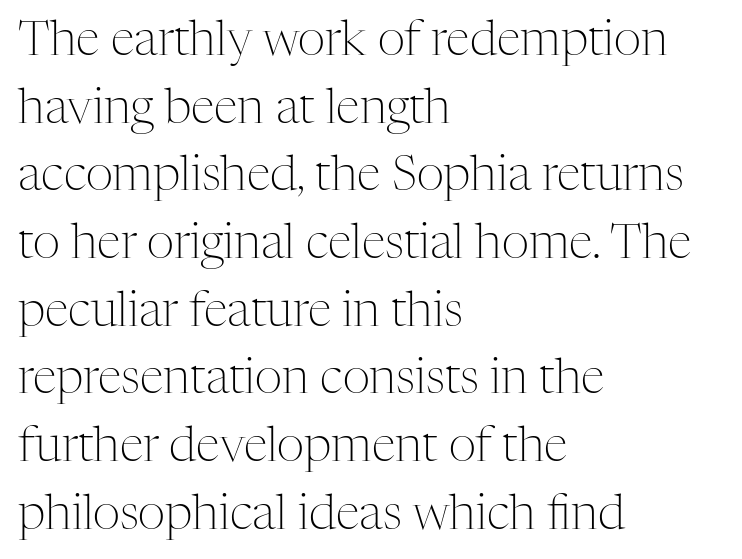
Caption: multi-line text, flush left, ragged right. The weight would be labelled regular, book, light, or lighter still. The face used here is rendered with its standard letterfit. This rendering features lettering with no underline. Tall strokes in this sample are plumb rather than angled.
